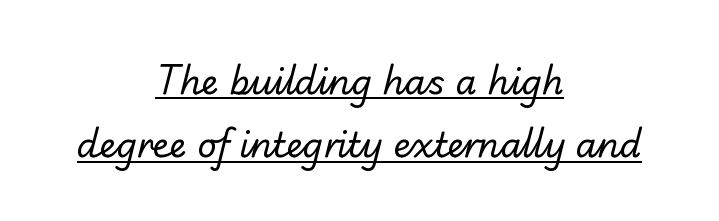
Q: Is the text bold? A: No.
Q: Is the typeface a serif or a sans-serif typeface? A: Sans-serif.
Q: Is the text underlined? A: Yes.
Q: How is the paragraph aligned? A: Centered.
Q: Is the spacing between letters normal or unusually wide? A: Normal.
Q: Width (condensed, normal, or wide)? A: Normal.
Q: Stroke contrast? A: Low.
Q: x-height? A: Small.
Q: Monospaced? A: No.
